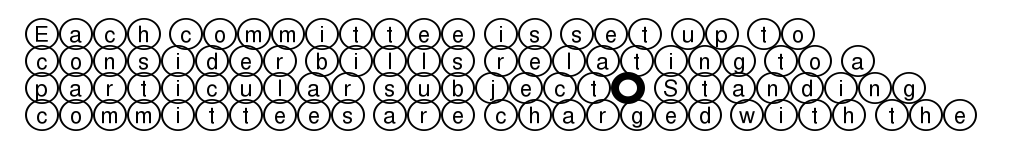
The image shows 22 px text type, upright; set left-aligned, line spacing 1.23x, normal letter spacing, not underlined.
